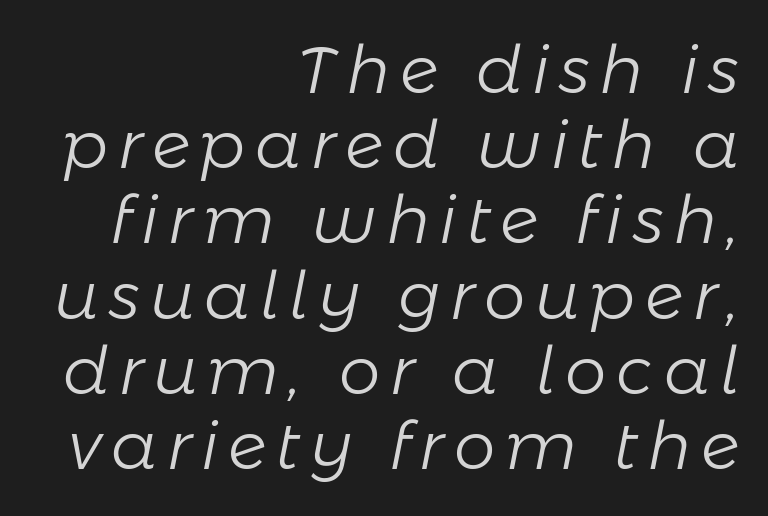
Q: Is the text bold? A: No.
Q: Is the text italic (slanted)? A: Yes, it leans right by about 11 degrees.
Q: Is the text underlined? A: No.
Q: How is the paragraph aligned? A: Right-aligned.
Q: Is the spacing between lines tight, normal or loose? A: Tight.
Q: Width (condensed, normal, or wide)? A: Normal.
Q: Stroke contrast? A: Low.
Q: x-height? A: Medium.
Q: Monospaced? A: No.
